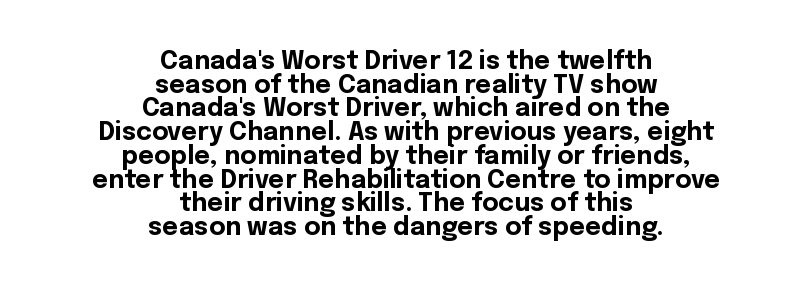
Q: Is the text bold? A: Yes.
Q: Is the text italic (slanted)? A: No, it is upright.
Q: Is the text underlined? A: No.
Q: How is the paragraph aligned? A: Centered.
Q: Is the spacing between letters normal or unusually wide? A: Normal.
Q: Is the spacing between lines tight, normal or loose? A: Tight.
